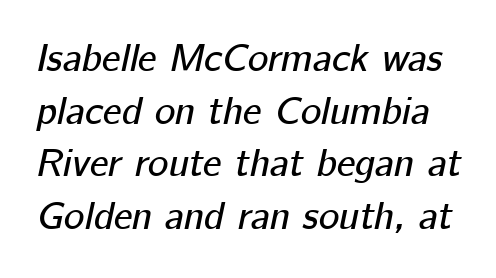
The lettering tilts uniformly, giving the passage an italic look. Whoever set this chose a conventional vertical rhythm. The space beneath each line is pristine and unruled. The face used here is proportionally spaced, like ordinary book or web type. There is no visible air inserted between adjacent glyphs.
